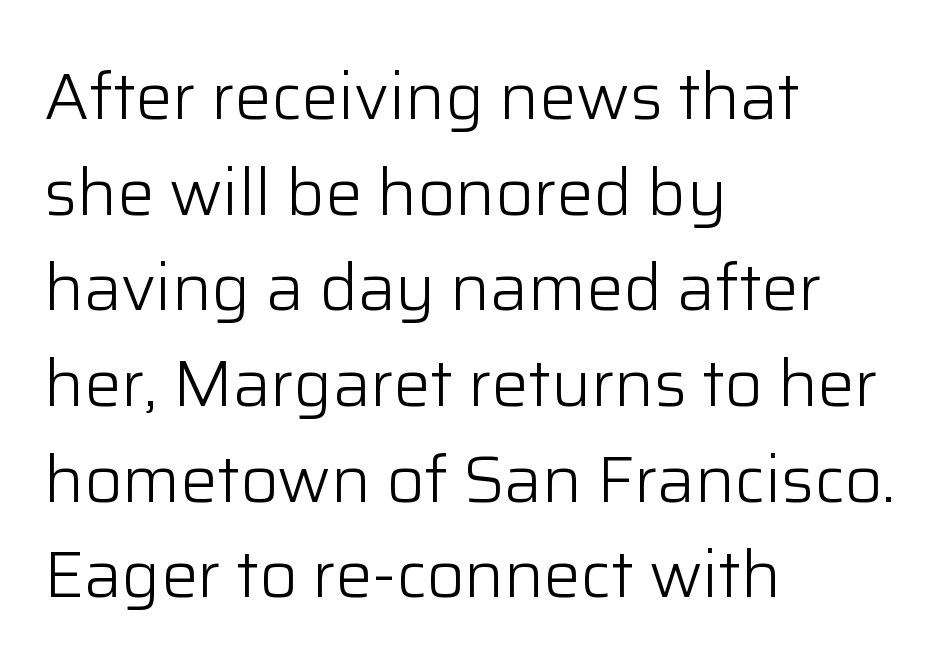
Is there much room between lines? A standard amount, neither cramped nor airy. No italicization has been applied; the sample stays upright. Note the varied advance widths — an 'i' is clearly narrower than an 'm'. Weight class: somewhere from thin through regular. The passage shown is not underscored anywhere. Letterform terminals end flat and unadorned throughout the passage.
